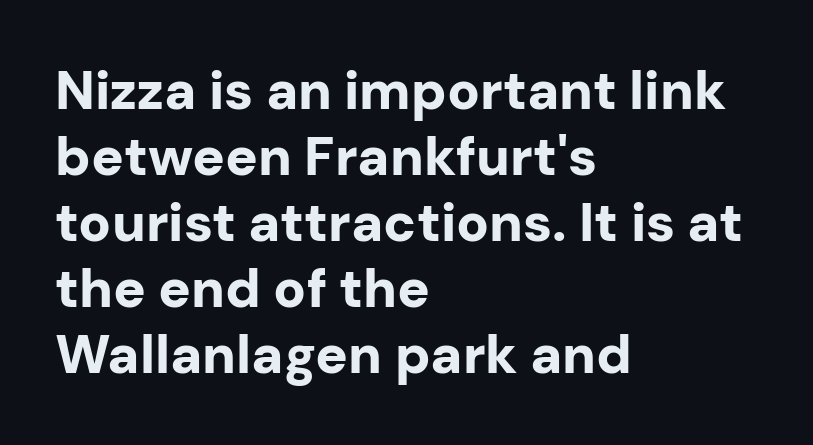
{"serif": "no", "italic": "no", "bold": "yes", "weight": "bold", "width": "normal", "stroke_contrast": "low", "x_height": "medium", "monospaced": "no", "underline": "no", "align": "left", "line_spacing_ratio": 1.22, "letter_spacing": "normal", "letter_spacing_em": 0.0, "glyph_px": 54}
